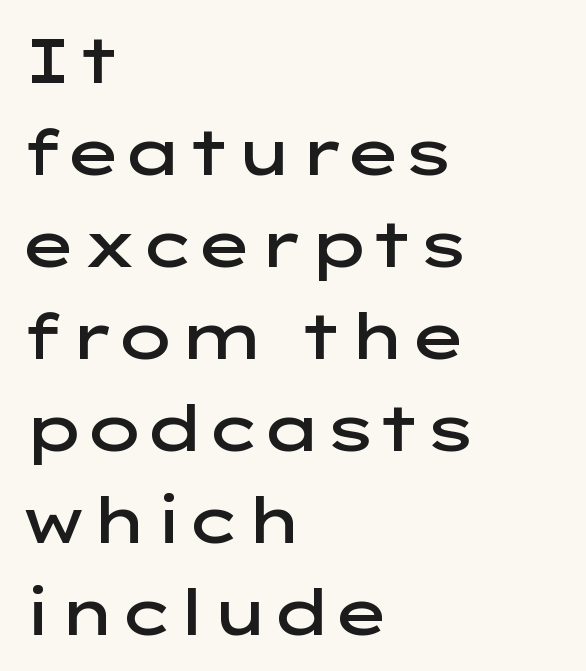
{"serif": "no", "italic": "no", "bold": "semi", "weight": "semibold", "width": "wide", "stroke_contrast": "low", "x_height": "medium", "monospaced": "no", "underline": "no", "align": "left", "line_spacing": "normal", "line_spacing_ratio": 1.46, "letter_spacing": "normal", "letter_spacing_em": 0.0, "glyph_px": 63}
